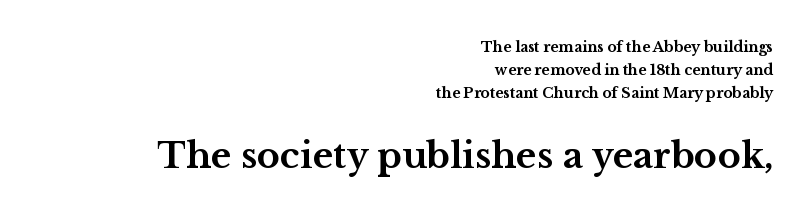
Descender tails drop into unmarked territory. The following chunk of copy outweighs the initial chunk in type size. Does the leading feel generous? No, just average. This rendering employs a face with finishing strokes, i.e., a serif. Rendered with straight, roman letterforms.
